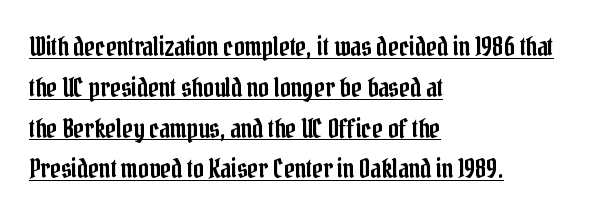
Q: Is the text italic (slanted)? A: No, it is upright.
Q: Is the text underlined? A: Yes.
Q: How is the paragraph aligned? A: Left-aligned.
Q: Is the spacing between letters normal or unusually wide? A: Normal.
Q: Is the spacing between lines tight, normal or loose? A: Normal.
